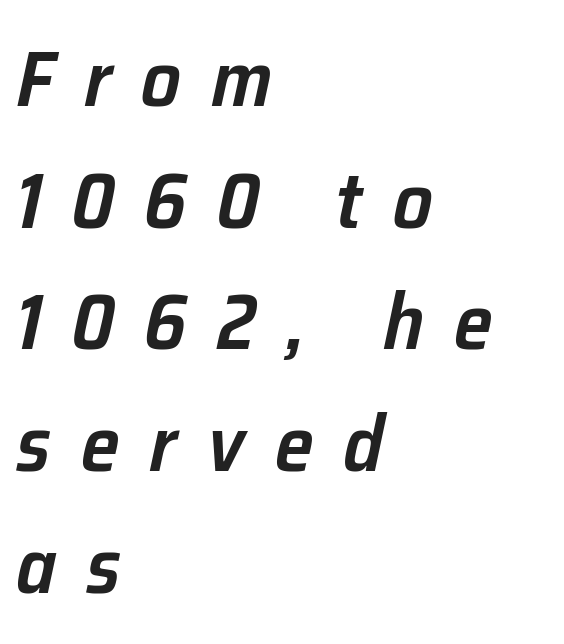
Q: Is the text bold? A: Semi-bold.
Q: Is the text italic (slanted)? A: Yes, it leans right by about 12 degrees.
Q: Is the text underlined? A: No.
Q: How is the paragraph aligned? A: Left-aligned.
Q: Is the spacing between letters normal or unusually wide? A: Unusually wide.
Q: Is the spacing between lines tight, normal or loose? A: Normal.
Q: Width (condensed, normal, or wide)? A: Normal.
Q: Stroke contrast? A: Low.
Q: x-height? A: Medium.
Q: Monospaced? A: No.
